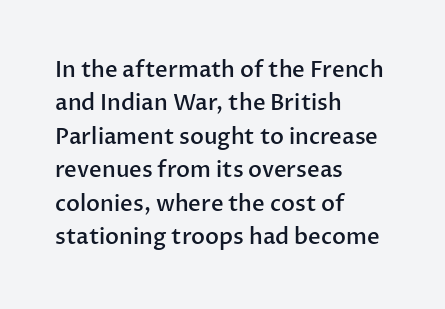
Q: Is the text bold? A: Semi-bold.
Q: Is the text italic (slanted)? A: No, it is upright.
Q: Is the text underlined? A: No.
Q: How is the paragraph aligned? A: Left-aligned.
Q: Is the spacing between letters normal or unusually wide? A: Normal.
Q: Is the spacing between lines tight, normal or loose? A: Normal.
